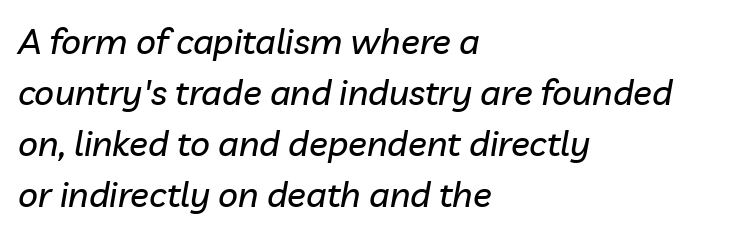
Q: Is the text italic (slanted)? A: Yes, it leans right by about 10 degrees.
Q: Is the text underlined? A: No.
Q: How is the paragraph aligned? A: Left-aligned.
Q: Is the spacing between letters normal or unusually wide? A: Normal.
Q: Is the spacing between lines tight, normal or loose? A: Normal.
Q: Width (condensed, normal, or wide)? A: Normal.
Q: Stroke contrast? A: Low.
Q: x-height? A: Medium.
Q: Monospaced? A: No.
